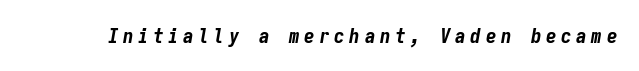
Q: Is the text bold? A: Yes.
Q: Is the text italic (slanted)? A: Yes, it leans right by about 9 degrees.
Q: Is the text underlined? A: No.
Q: Is the spacing between letters normal or unusually wide? A: Unusually wide.
